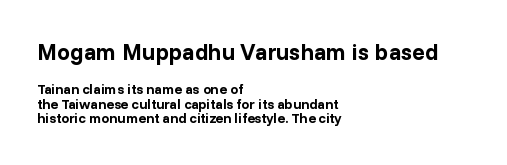
{"italic": "no", "bold": "yes", "underline": "no", "align": "left", "line_spacing": "tight", "line_spacing_ratio": 1.06, "letter_spacing": "normal", "letter_spacing_em": 0.0, "larger_block": "first", "size_ratio": 1.64, "glyph_px": 23}
